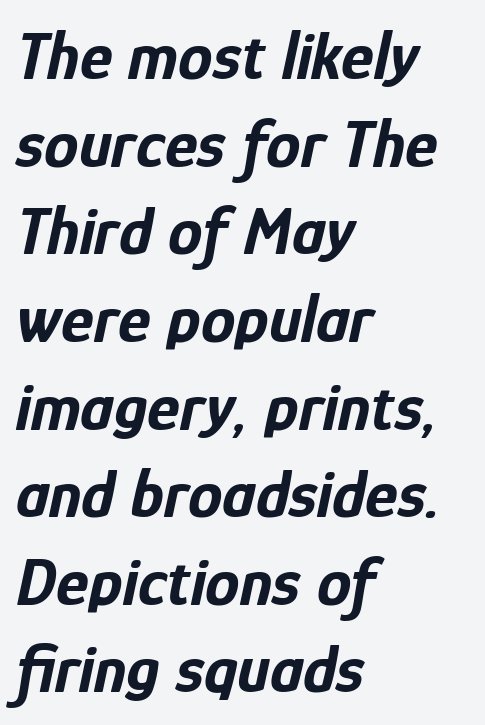
{"italic": "yes", "lean": "right", "slant_degrees": 12, "bold": "yes", "weight": "bold", "width": "condensed", "stroke_contrast": "low", "x_height": "medium", "monospaced": "no", "underline": "no", "align": "left", "line_spacing": "normal", "line_spacing_ratio": 1.27, "letter_spacing": "normal", "letter_spacing_em": 0.0, "glyph_px": 69}
